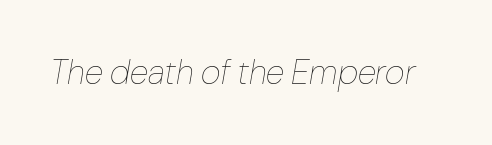
The image shows 34 px thin type, italic (leaning right); set normal letter spacing, not underlined; low stroke contrast and a medium x-height.
